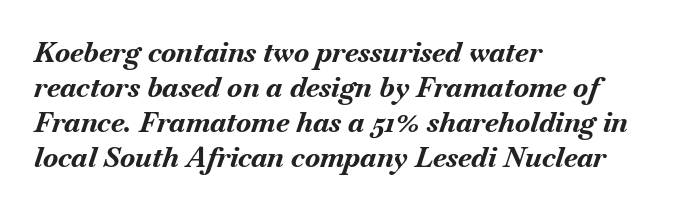
Horizontal bands of white between lines are of average thickness. You could call the tracking neutral — neither tight nor loose. Notice how the stems are inclined rather than vertical — that's the hallmark of italics. Do the characters align in a grid? No, the font is proportional.
